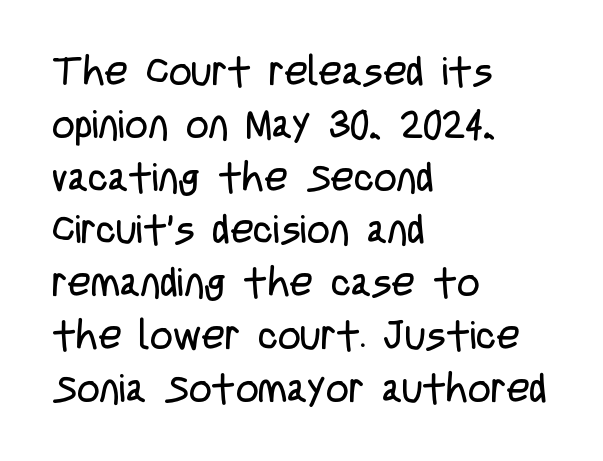
Q: Is the text bold? A: No.
Q: Is the text italic (slanted)? A: No, it is upright.
Q: Is the typeface a serif or a sans-serif typeface? A: Sans-serif.
Q: Is the text underlined? A: No.
Q: How is the paragraph aligned? A: Left-aligned.
Q: Is the spacing between letters normal or unusually wide? A: Normal.
Q: Is the spacing between lines tight, normal or loose? A: Normal.
Q: Width (condensed, normal, or wide)? A: Condensed.
Q: Stroke contrast? A: Low.
Q: x-height? A: Large.
Q: Monospaced? A: No.
